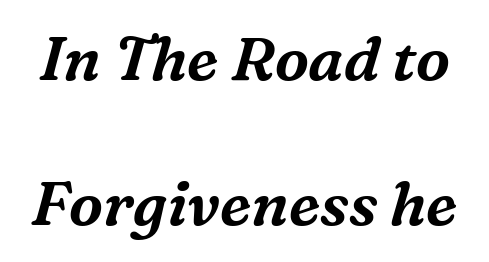
{"serif": "yes", "italic": "yes", "lean": "right", "slant_degrees": 16, "width": "normal", "stroke_contrast": "medium", "x_height": "medium", "monospaced": "no", "underline": "no", "line_spacing": "loose", "line_spacing_ratio": 2.38, "letter_spacing": "normal", "letter_spacing_em": 0.0, "glyph_px": 61}
